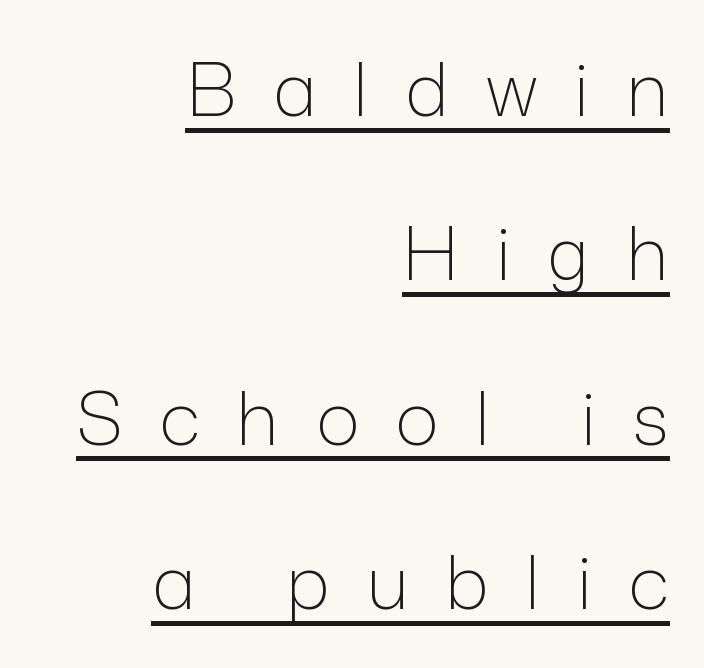
Q: Is the text bold? A: No.
Q: Is the text italic (slanted)? A: No, it is upright.
Q: Is the typeface a serif or a sans-serif typeface? A: Sans-serif.
Q: Is the text underlined? A: Yes.
Q: How is the paragraph aligned? A: Right-aligned.
Q: Is the spacing between letters normal or unusually wide? A: Unusually wide.
Q: Is the spacing between lines tight, normal or loose? A: Loose.
Q: Width (condensed, normal, or wide)? A: Normal.
Q: Stroke contrast? A: Low.
Q: x-height? A: Medium.
Q: Monospaced? A: No.
